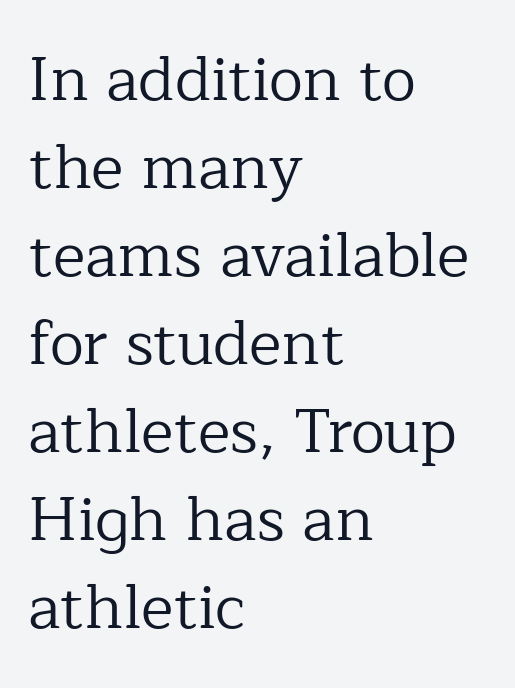
{"serif": "yes", "italic": "no", "bold": "no", "weight": "regular", "width": "normal", "stroke_contrast": "low", "x_height": "medium", "monospaced": "no", "underline": "no", "align": "left", "line_spacing": "normal", "line_spacing_ratio": 1.42, "letter_spacing": "normal", "letter_spacing_em": 0.0, "glyph_px": 62}
